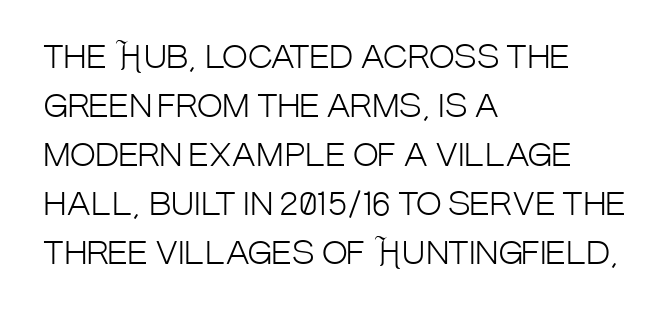
The image shows 31 px light, condensed sans-serif type, upright; set left-aligned, normal line spacing (1.58x), normal letter spacing, not underlined; low stroke contrast and a large x-height.
